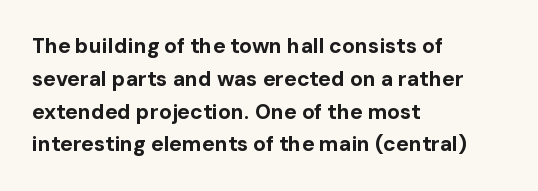
Weight check: bold — yes, fully. This rendering features lettering with no underline. This is the regular roman posture of the typeface. Is there much room between lines? A standard amount, neither cramped nor airy. No extra tracking has been applied to these lines. The rag falls on the right side of this text block.
